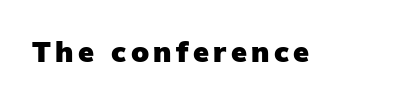
{"serif": "no", "italic": "no", "bold": "yes", "weight": "heavy", "width": "normal", "stroke_contrast": "low", "x_height": "medium", "monospaced": "no", "underline": "no", "glyph_px": 29}
